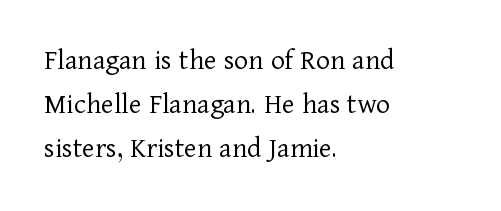
Q: Is the text bold? A: No.
Q: Is the text italic (slanted)? A: No, it is upright.
Q: Is the typeface a serif or a sans-serif typeface? A: Serif.
Q: Is the text underlined? A: No.
Q: How is the paragraph aligned? A: Left-aligned.
Q: Is the spacing between letters normal or unusually wide? A: Normal.
Q: Is the spacing between lines tight, normal or loose? A: Normal.
Q: Width (condensed, normal, or wide)? A: Normal.
Q: Stroke contrast? A: Low.
Q: x-height? A: Medium.
Q: Monospaced? A: No.
